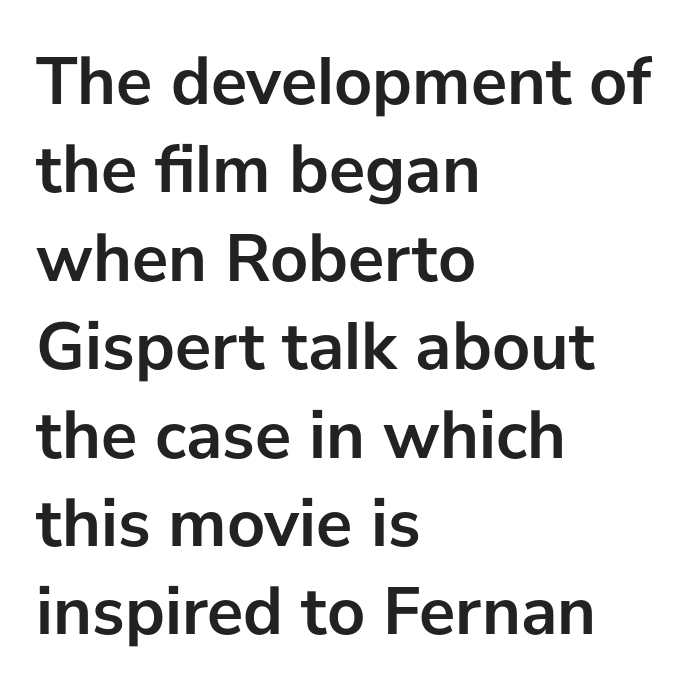
Q: Is the text bold? A: Yes.
Q: Is the text italic (slanted)? A: No, it is upright.
Q: Is the typeface a serif or a sans-serif typeface? A: Sans-serif.
Q: Is the text underlined? A: No.
Q: How is the paragraph aligned? A: Left-aligned.
Q: Is the spacing between letters normal or unusually wide? A: Normal.
Q: Is the spacing between lines tight, normal or loose? A: Normal.
Q: Width (condensed, normal, or wide)? A: Normal.
Q: Stroke contrast? A: Low.
Q: x-height? A: Medium.
Q: Monospaced? A: No.
